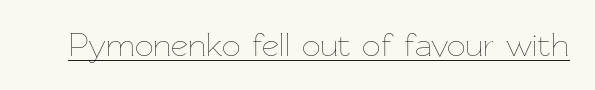
The image shows 33 px thin type, upright; set normal letter spacing, underlined; low stroke contrast and a medium x-height.
